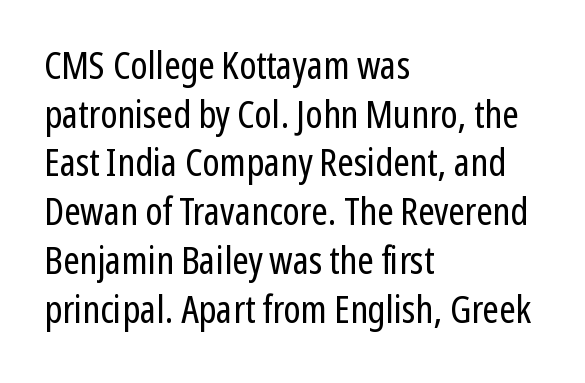
Nothing sits at the stroke ends, so this counts as sans-serif. Do the characters align in a grid? No, the font is proportional. A classic flush-left, rag-right setting is used for this passage. The face used here is rendered with its standard letterfit.
